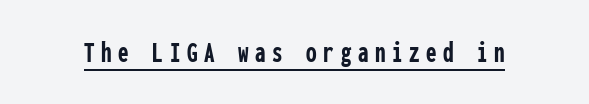
The image shows 30 px semibold, condensed sans-serif type, upright, monospaced; set unusually wide letter spacing (+0.22 em), underlined; low stroke contrast and a medium x-height.
